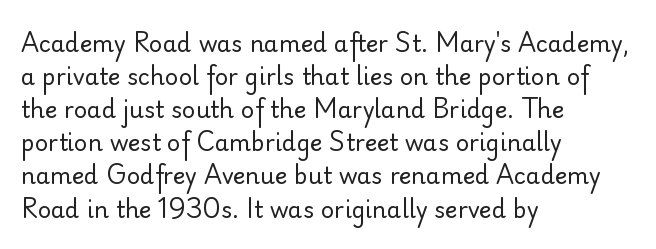
Does extra space separate the letters? No, they use regular spacing. The rendering anchors every line to the left-hand side. The axis of the letterforms is exactly vertical. These lines sit exactly where default settings would place them. Ink coverage per letter is moderate at most. Bare-footed words on every line.
